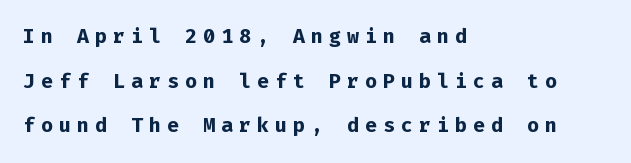
What's the leading like? Stretched, with rows far apart. Tracking value appears strongly positive — letters spread wide. Every letter is thick-stroked: bold, no question. The lines are quadded left. Posture: vertical.
